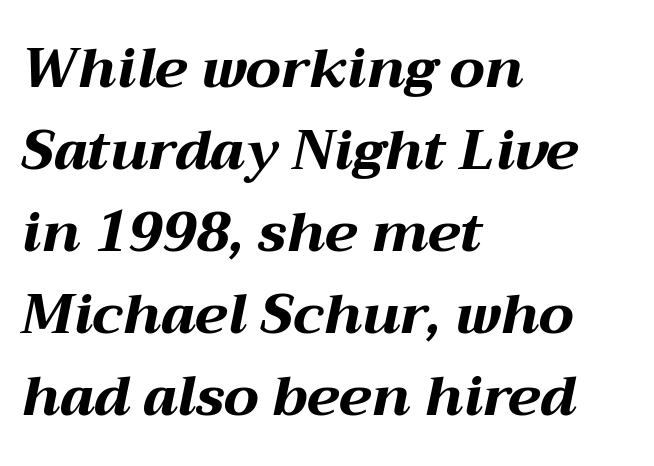
{"italic": "yes", "lean": "right", "slant_degrees": 12, "bold": "yes", "weight": "bold", "width": "wide", "stroke_contrast": "medium", "x_height": "medium", "monospaced": "no", "underline": "no", "align": "left", "line_spacing": "normal", "line_spacing_ratio": 1.49, "letter_spacing": "normal", "letter_spacing_em": 0.0, "glyph_px": 55}
